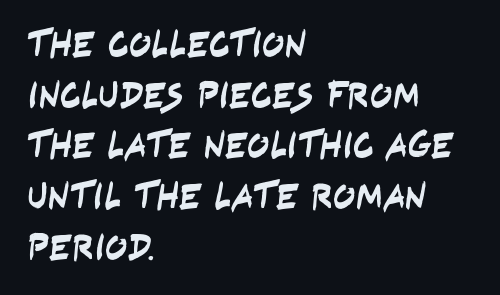
Q: Is the typeface a serif or a sans-serif typeface? A: Sans-serif.
Q: Is the text underlined? A: No.
Q: How is the paragraph aligned? A: Left-aligned.
Q: Is the spacing between letters normal or unusually wide? A: Normal.
Q: Is the spacing between lines tight, normal or loose? A: Normal.
Q: Width (condensed, normal, or wide)? A: Condensed.
Q: Stroke contrast? A: Low.
Q: x-height? A: Large.
Q: Monospaced? A: No.
